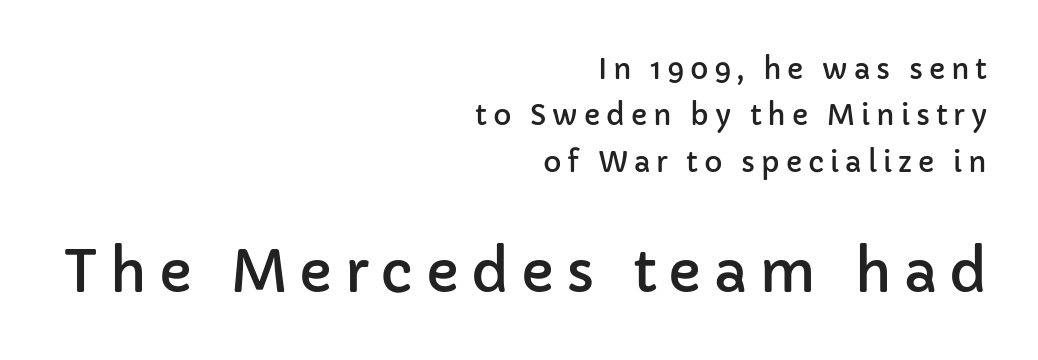
{"serif": "no", "italic": "no", "width": "normal", "stroke_contrast": "low", "x_height": "medium", "monospaced": "no", "underline": "no", "align": "right", "line_spacing": "normal", "line_spacing_ratio": 1.66, "letter_spacing": "wide", "letter_spacing_em": 0.21, "larger_block": "second", "size_ratio": 2.04, "glyph_px": 57}
